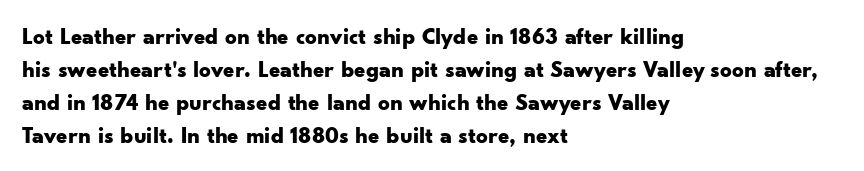
Q: Is the text bold? A: Yes.
Q: Is the text italic (slanted)? A: No, it is upright.
Q: Is the text underlined? A: No.
Q: How is the paragraph aligned? A: Left-aligned.
Q: Is the spacing between letters normal or unusually wide? A: Normal.
Q: Is the spacing between lines tight, normal or loose? A: Normal.
